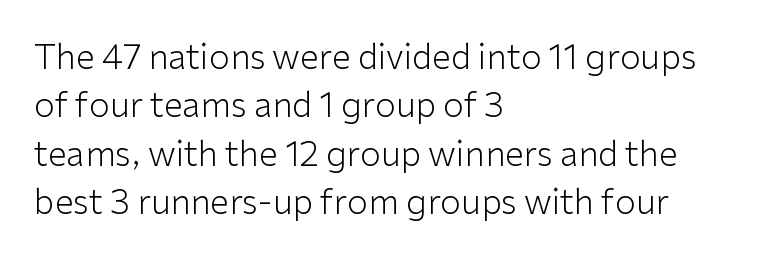
The letters advance in unequal steps, a hallmark of proportional type. Nope, no serifs anywhere on these letters. The letters sit at their default tracking, neither squeezed nor spread. Visually the block forms a straight wall on the left and a jagged coastline on the right. No italicization has been applied; the sample stays upright.
